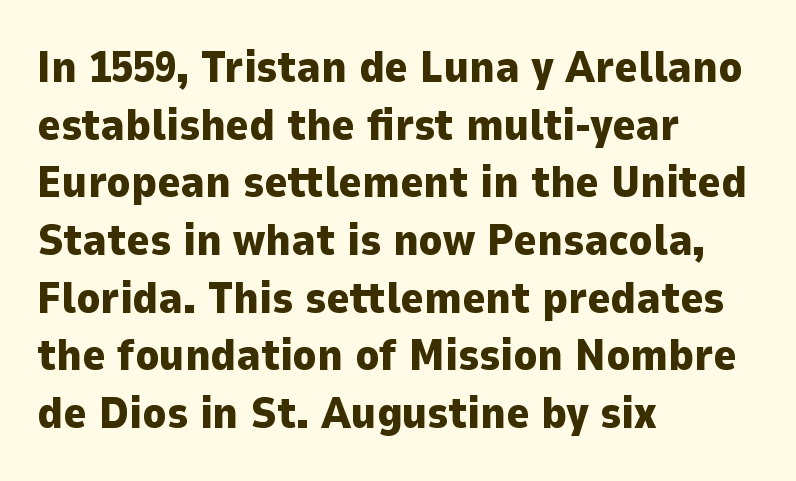
{"serif": "no", "italic": "no", "bold": "yes", "weight": "heavy", "width": "normal", "stroke_contrast": "low", "x_height": "medium", "monospaced": "no", "underline": "no", "align": "left", "line_spacing": "normal", "line_spacing_ratio": 1.31, "letter_spacing": "normal", "letter_spacing_em": 0.0, "glyph_px": 44}
